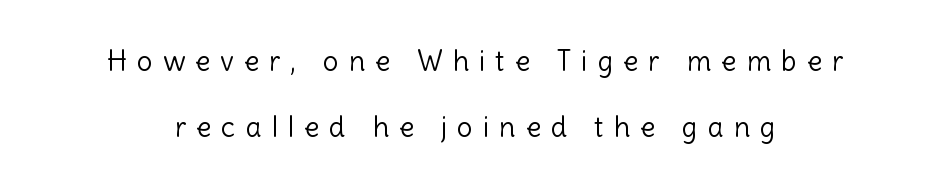
Stroke thickness stays within the range of a standard reading face or lighter. Horizontal bands of white between lines are thick stripes. Tracking value appears strongly positive — letters spread wide. A typesetter would label this face a sans. Rule under the text: the space is simply empty. Posture: upright roman.
